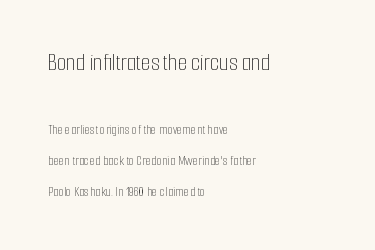
The composition opens big and finishes small. Posture: vertical. The passage shown stacks its lines with a broad gap. The strip under each line holds only bare page.
